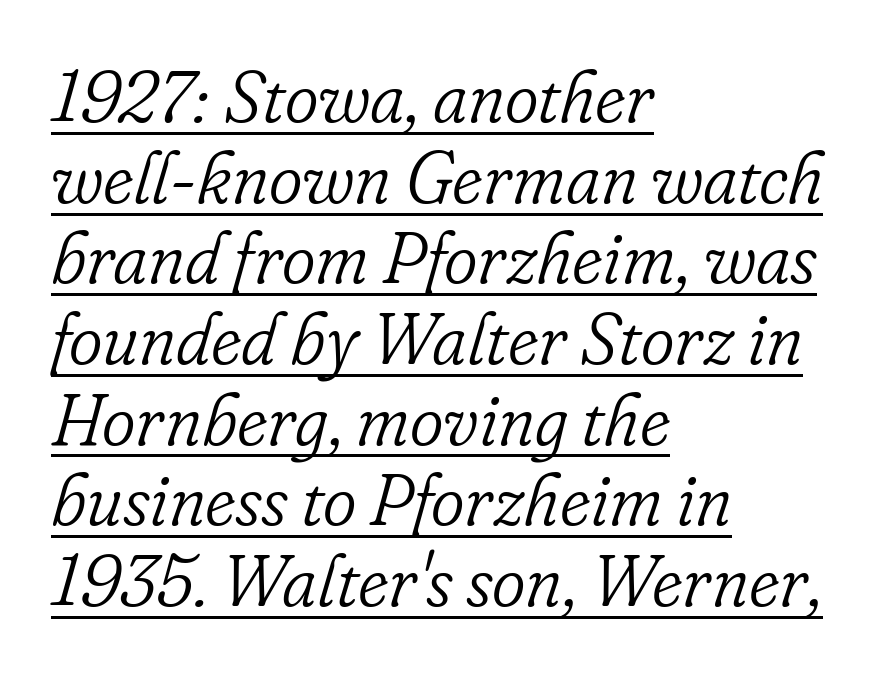
Italic? Definitely — the glyphs are oblique. Default kerning and tracking; the words read as compact shapes. Closely set lines give the paragraph a compact silhouette. Character widths vary here, with narrow letters taking less room than wide ones. Leftover space on each line is placed entirely after the last word.
